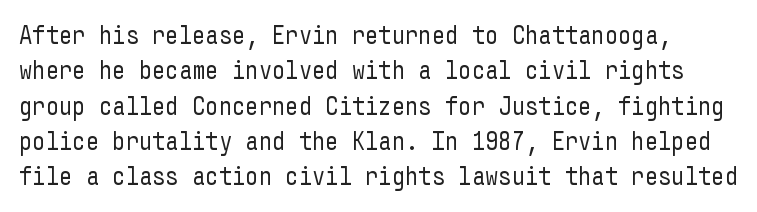
{"italic": "no", "bold": "no", "underline": "no", "line_spacing": "normal", "line_spacing_ratio": 1.36, "letter_spacing": "normal", "letter_spacing_em": 0.0, "glyph_px": 26}
